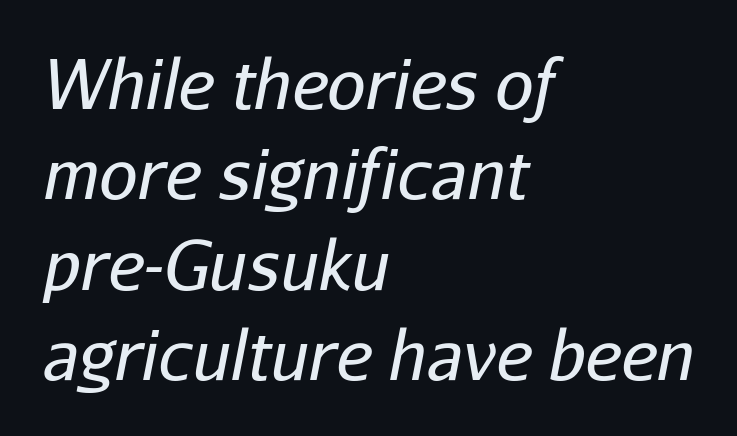
The image shows 68 px regular-weight type, italic (leaning right); set left-aligned, normal line spacing (1.33x), normal letter spacing, not underlined; low stroke contrast and a medium x-height.
